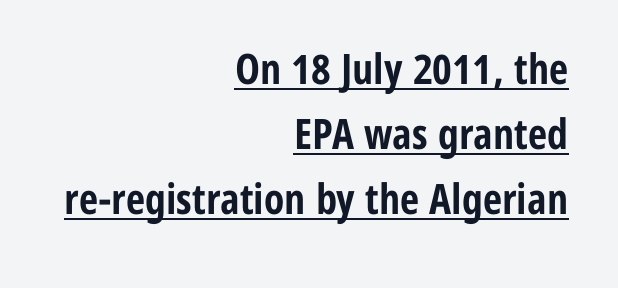
{"serif": "no", "italic": "no", "bold": "yes", "weight": "bold", "width": "condensed", "stroke_contrast": "low", "x_height": "medium", "monospaced": "no", "underline": "yes", "align": "right", "line_spacing": "normal", "line_spacing_ratio": 1.55, "letter_spacing": "normal", "letter_spacing_em": 0.0, "glyph_px": 42}
